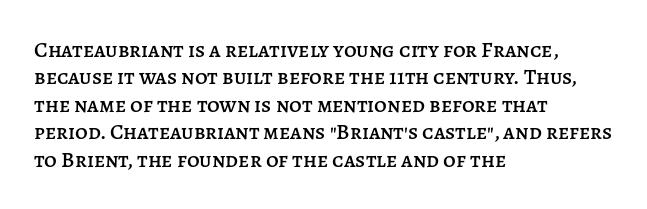
Q: Is the text italic (slanted)? A: No, it is upright.
Q: Is the text underlined? A: No.
Q: How is the paragraph aligned? A: Left-aligned.
Q: Is the spacing between letters normal or unusually wide? A: Normal.
Q: Is the spacing between lines tight, normal or loose? A: Normal.
